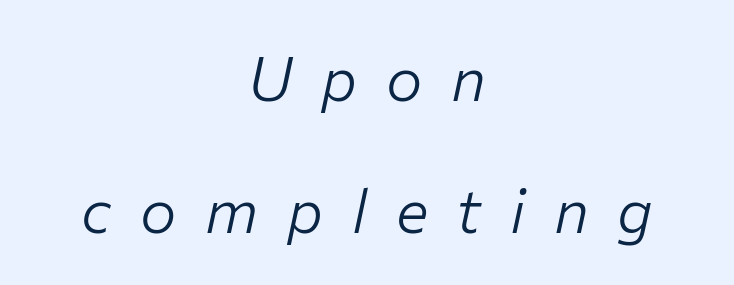
Q: Is the text bold? A: No.
Q: Is the text italic (slanted)? A: Yes, it leans right by about 12 degrees.
Q: Is the text underlined? A: No.
Q: How is the paragraph aligned? A: Centered.
Q: Is the spacing between letters normal or unusually wide? A: Unusually wide.
Q: Is the spacing between lines tight, normal or loose? A: Loose.
Q: Width (condensed, normal, or wide)? A: Normal.
Q: Stroke contrast? A: Low.
Q: x-height? A: Medium.
Q: Monospaced? A: No.
